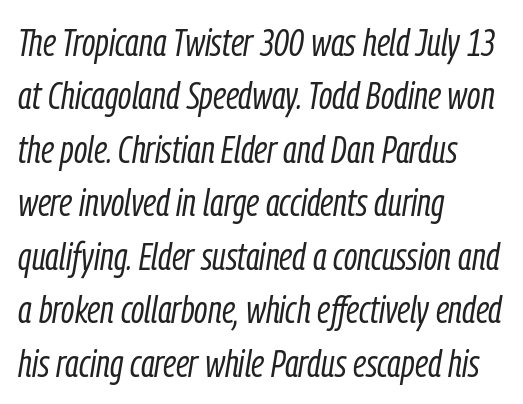
Horizontally, the lines are justified to the leading edge only. Each letter keeps its own natural width here, so spacing adapts to shape. These glyphs show unthickened strokes, regular width or finer. A clean baseline with only descenders dipping below it.
